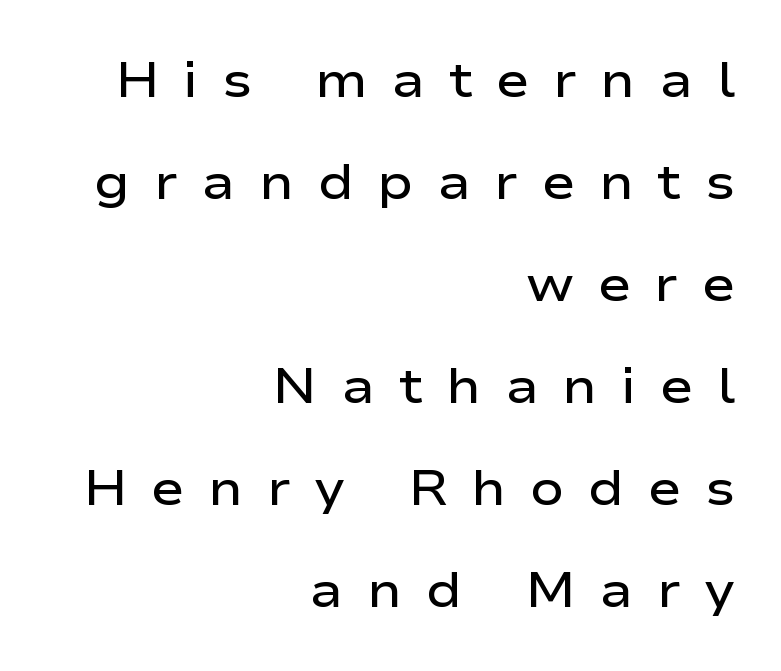
The image shows 50 px semibold, wide sans-serif type, upright; set right-aligned, loose line spacing (2.04x), unusually wide letter spacing (+0.47 em), not underlined; low stroke contrast and a medium x-height.
